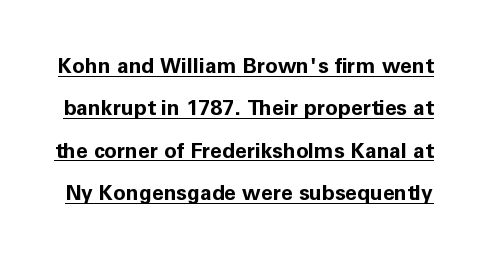
{"italic": "no", "bold": "yes", "underline": "yes", "line_spacing": "loose", "line_spacing_ratio": 2.02, "letter_spacing": "normal", "letter_spacing_em": 0.0, "glyph_px": 21}
